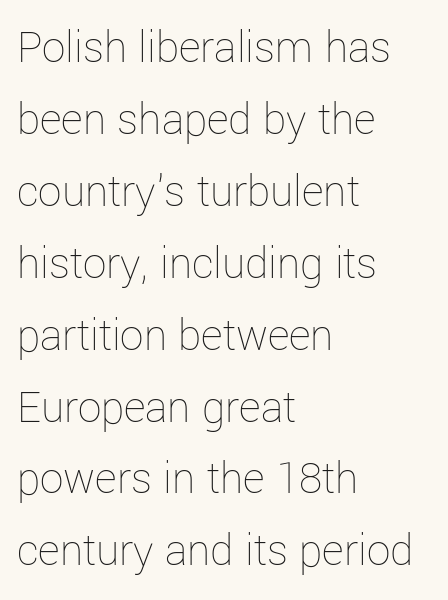
The image shows 47 px thin type, upright; set left-aligned, normal line spacing (1.53x), normal letter spacing, not underlined; low stroke contrast and a medium x-height.
